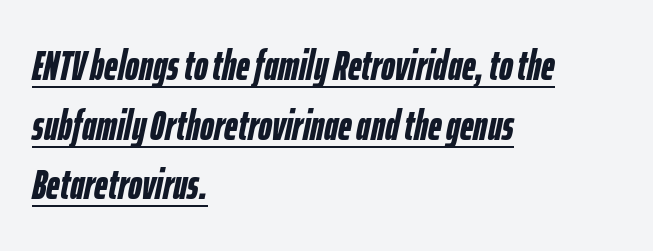
Q: Is the text bold? A: Yes.
Q: Is the text italic (slanted)? A: Yes, it leans right by about 12 degrees.
Q: Is the text underlined? A: Yes.
Q: How is the paragraph aligned? A: Left-aligned.
Q: Is the spacing between letters normal or unusually wide? A: Normal.
Q: Is the spacing between lines tight, normal or loose? A: Normal.
Q: Width (condensed, normal, or wide)? A: Condensed.
Q: Stroke contrast? A: Low.
Q: x-height? A: Medium.
Q: Monospaced? A: No.
